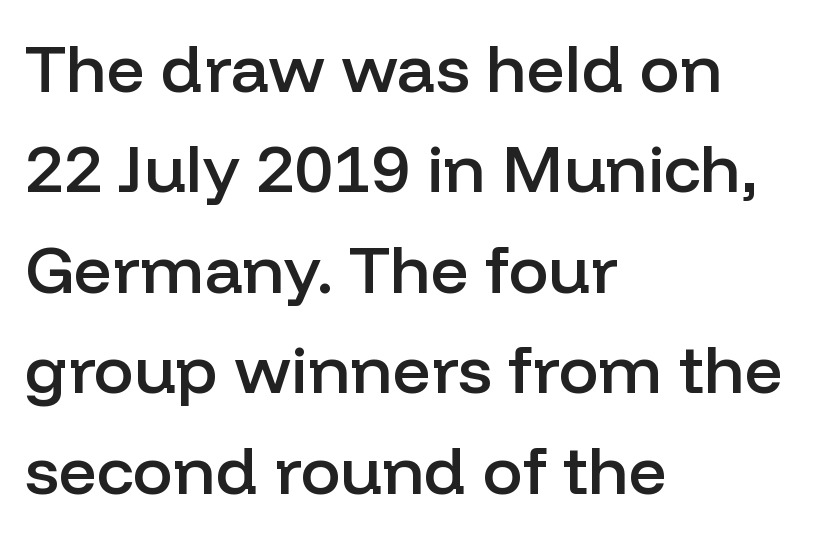
{"serif": "no", "italic": "no", "bold": "semi", "weight": "semibold", "width": "normal", "stroke_contrast": "low", "x_height": "medium", "monospaced": "no", "underline": "no", "align": "left", "line_spacing": "normal", "line_spacing_ratio": 1.5, "letter_spacing": "normal", "letter_spacing_em": 0.0, "glyph_px": 67}
